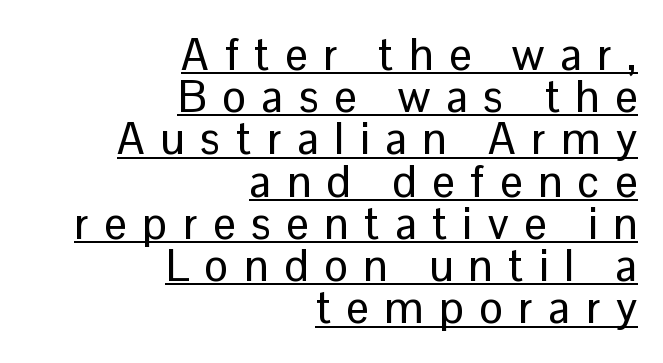
Q: Is the text italic (slanted)? A: No, it is upright.
Q: Is the typeface a serif or a sans-serif typeface? A: Sans-serif.
Q: Is the text underlined? A: Yes.
Q: How is the paragraph aligned? A: Right-aligned.
Q: Is the spacing between letters normal or unusually wide? A: Unusually wide.
Q: Is the spacing between lines tight, normal or loose? A: Tight.
Q: Width (condensed, normal, or wide)? A: Normal.
Q: Stroke contrast? A: Low.
Q: x-height? A: Medium.
Q: Monospaced? A: No.
